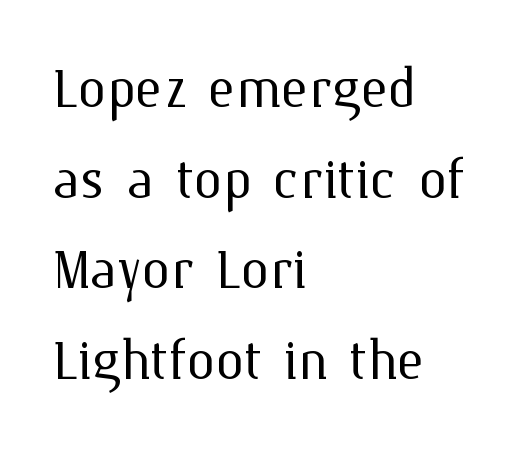
{"italic": "no", "bold": "no", "weight": "light", "width": "normal", "stroke_contrast": "medium", "x_height": "medium", "monospaced": "no", "underline": "no", "align": "left", "line_spacing": "normal", "line_spacing_ratio": 1.26, "letter_spacing": "normal", "letter_spacing_em": 0.0, "glyph_px": 72}
